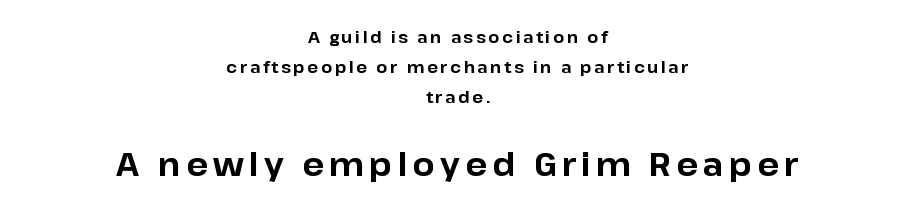
Alignment: centered. The more generous point size was reserved for the lower chunk. This is sans-serif lettering, the kind often seen on screens and signage. Think of a printed novel: that variable character pitch is what you see here.
